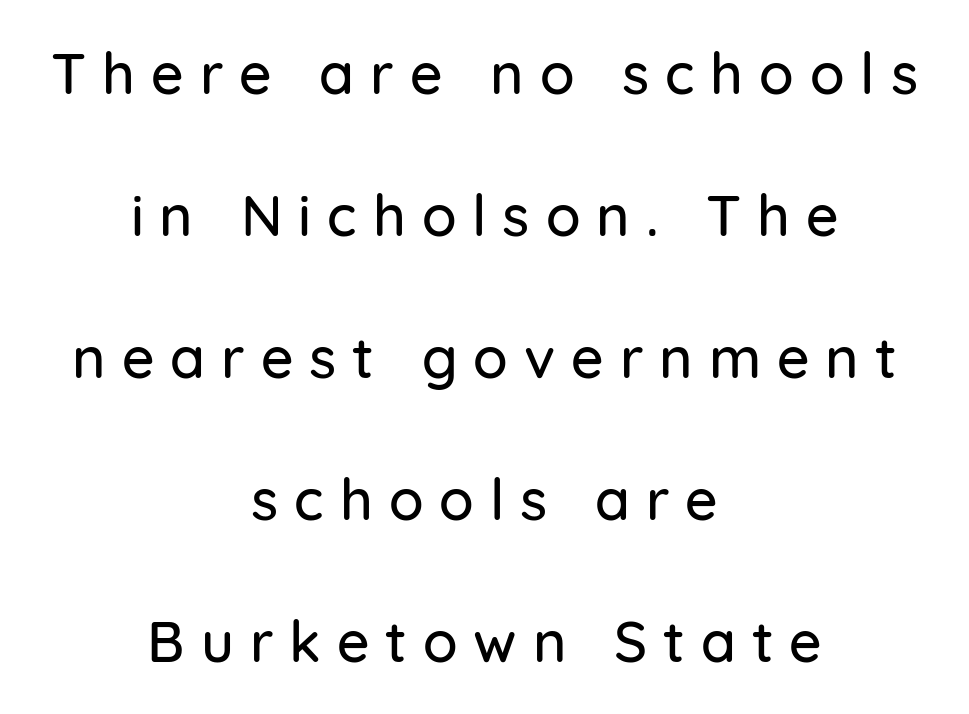
The image shows 57 px sans-serif type, upright; set centered, loose line spacing (2.49x), unusually wide letter spacing (+0.28 em), not underlined; low stroke contrast and a medium x-height.
